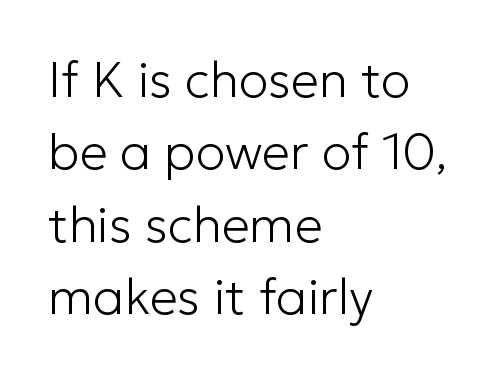
{"serif": "no", "italic": "no", "bold": "no", "weight": "light", "width": "normal", "stroke_contrast": "low", "x_height": "medium", "monospaced": "no", "underline": "no", "align": "left", "line_spacing": "normal", "line_spacing_ratio": 1.45, "letter_spacing": "normal", "letter_spacing_em": 0.0, "glyph_px": 50}
